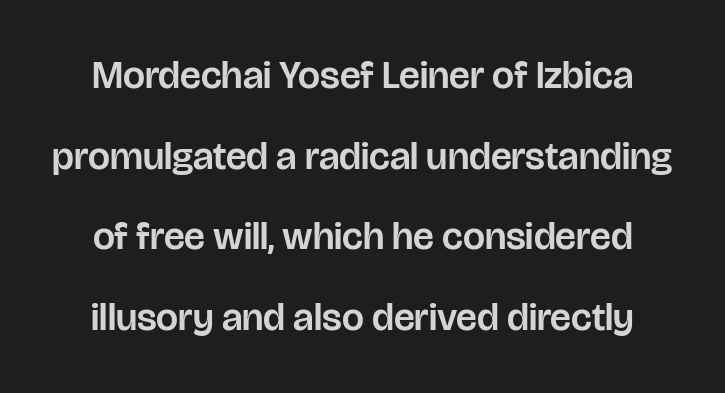
Q: Is the text italic (slanted)? A: No, it is upright.
Q: Is the typeface a serif or a sans-serif typeface? A: Sans-serif.
Q: Is the text underlined? A: No.
Q: Is the spacing between letters normal or unusually wide? A: Normal.
Q: Is the spacing between lines tight, normal or loose? A: Loose.
Q: Width (condensed, normal, or wide)? A: Normal.
Q: Stroke contrast? A: Low.
Q: x-height? A: Large.
Q: Monospaced? A: No.
